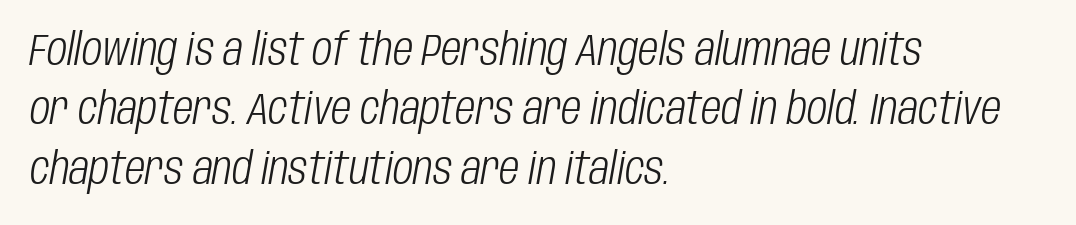
These lines keep a tight, regular rhythm from letter to letter. The typesetting does not lean heavy: it is not bold. The passage shown stacks its lines at a standard gap. These lines are rendered in a variable-pitch font. The strip under each line holds only bare page. Which margin do the lines hug? The left one — the right edge is uneven.
